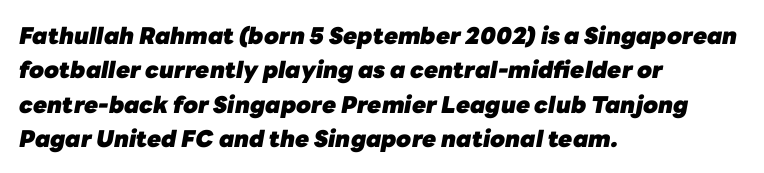
The letters are bold, with thick, heavy strokes. The whole block is typeset with a tilt. Tracking here is standard; glyphs follow each other at the usual distance. The specimen omits any rule beneath the text block's lines. Students, observe: this is what conventionally led text looks like. Compared with a centered layout, this one pins lines to the left instead.
